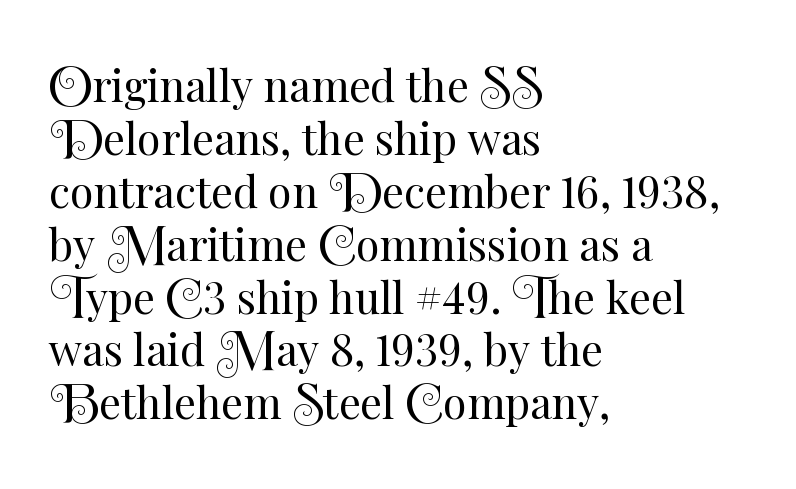
Q: Is the text bold? A: No.
Q: Is the text italic (slanted)? A: No, it is upright.
Q: Is the text underlined? A: No.
Q: How is the paragraph aligned? A: Left-aligned.
Q: Is the spacing between letters normal or unusually wide? A: Normal.
Q: Width (condensed, normal, or wide)? A: Normal.
Q: Stroke contrast? A: Medium.
Q: x-height? A: Small.
Q: Monospaced? A: No.
